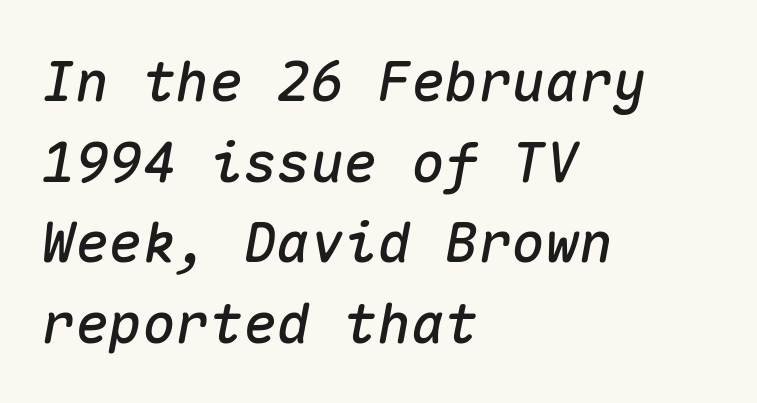
Q: Is the text italic (slanted)? A: Yes, it leans right by about 10 degrees.
Q: Is the text underlined? A: No.
Q: How is the paragraph aligned? A: Left-aligned.
Q: Is the spacing between letters normal or unusually wide? A: Normal.
Q: Is the spacing between lines tight, normal or loose? A: Normal.
Q: Width (condensed, normal, or wide)? A: Normal.
Q: Stroke contrast? A: Medium.
Q: x-height? A: Medium.
Q: Monospaced? A: Yes.
